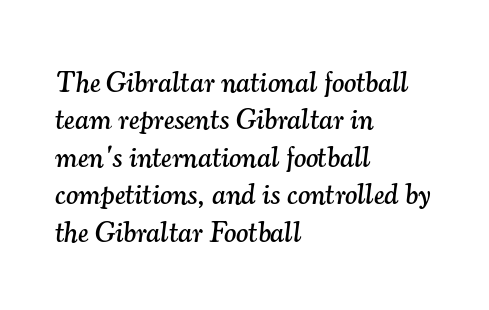
{"serif": "yes", "italic": "yes", "lean": "right", "slant_degrees": 7, "width": "normal", "stroke_contrast": "medium", "x_height": "small", "monospaced": "no", "underline": "no", "align": "left", "line_spacing": "normal", "line_spacing_ratio": 1.29, "letter_spacing": "normal", "letter_spacing_em": 0.0, "glyph_px": 29}
